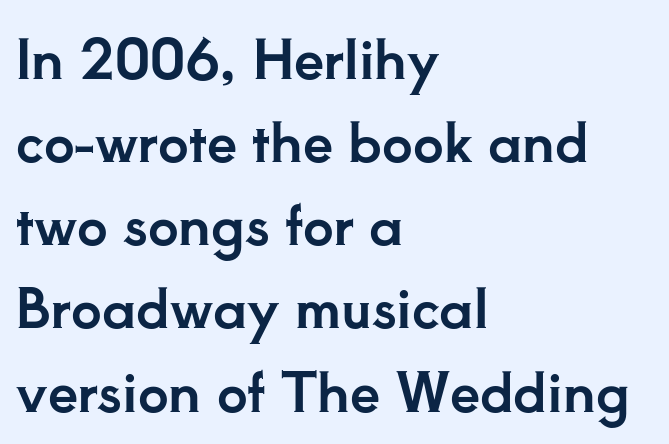
Compared with a centered layout, this one pins lines to the left instead. Each new line begins a customary step beneath the previous one. The type sits square on the baseline with zero lean. How are the letters spaced? Ordinarily, with no added tracking. Do the characters align in a grid? No, the font is proportional. I'd call this a serif setting — the letters wear small feet.
